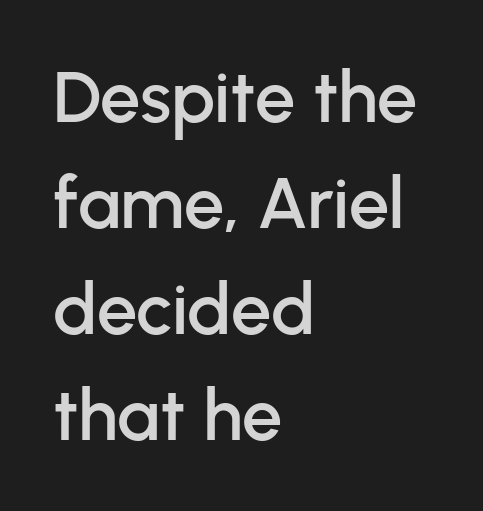
The image shows 72 px sans-serif type, upright; set left-aligned, normal line spacing (1.47x), normal letter spacing, not underlined; low stroke contrast and a medium x-height.
